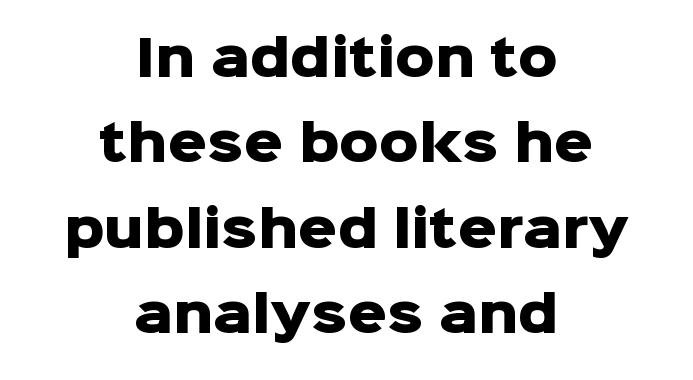
Check under the words: just untouched page. Is this a fixed-width face? No — the glyphs have proportional, varying widths. Grotesque or geometric, the face here clearly has no serifs. The type sits square on the baseline with zero lean. How are the letters spaced? Ordinarily, with no added tracking.
